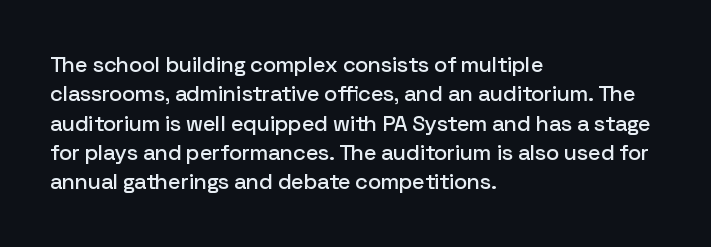
Q: Is the text italic (slanted)? A: No, it is upright.
Q: Is the text underlined? A: No.
Q: How is the paragraph aligned? A: Left-aligned.
Q: Is the spacing between letters normal or unusually wide? A: Normal.
Q: Is the spacing between lines tight, normal or loose? A: Normal.
